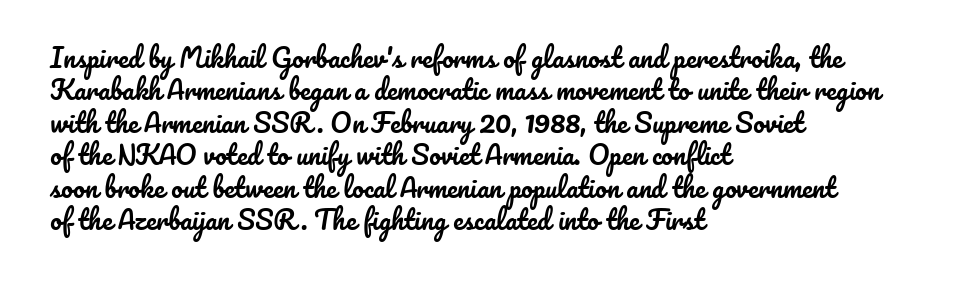
Q: Is the text italic (slanted)? A: Yes.
Q: Is the text underlined? A: No.
Q: How is the paragraph aligned? A: Left-aligned.
Q: Is the spacing between letters normal or unusually wide? A: Normal.
Q: Is the spacing between lines tight, normal or loose? A: Normal.
